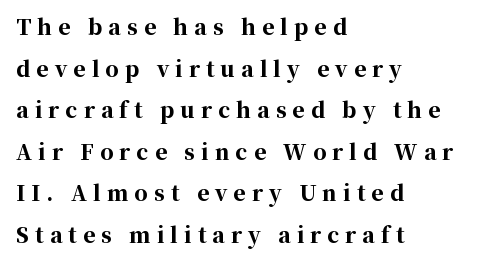
The image shows 21 px bold type, upright; set left-aligned, loose line spacing (1.98x), unusually wide letter spacing (+0.29 em), not underlined.
